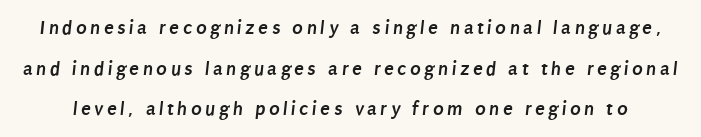
Q: Is the text bold? A: Yes.
Q: Is the text underlined? A: No.
Q: Is the spacing between lines tight, normal or loose? A: Loose.
